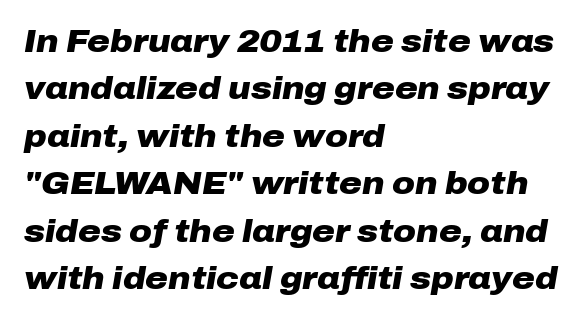
The image shows 31 px heavy, wide type, italic (leaning right); set left-aligned, normal line spacing (1.53x), normal letter spacing, not underlined; low stroke contrast and a medium x-height.
